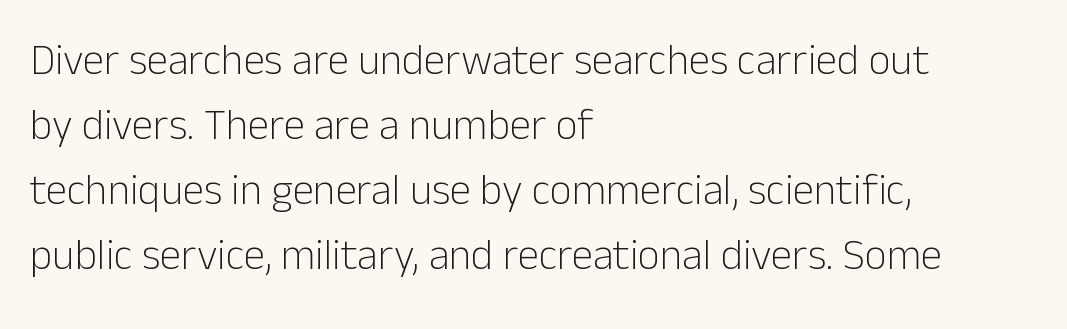
The passage shown has conventional tracking throughout. Here the designer chose a conventional face with non-uniform glyph widths. No heavy texture on the line: the type isn't bold. The lines sit at an ordinary, default distance from one another.
